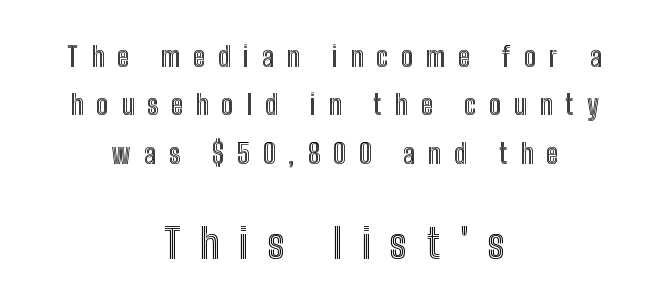
The image shows 41 px condensed type, upright; set centered, line spacing 1.79x, unusually wide letter spacing (+0.48 em), not underlined; the second (bottom) block is 1.52x larger; a medium x-height.
